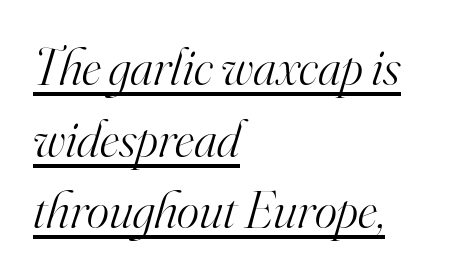
{"serif": "yes", "italic": "yes", "lean": "right", "slant_degrees": 16, "bold": "no", "weight": "light", "width": "normal", "stroke_contrast": "high", "x_height": "small", "monospaced": "no", "underline": "yes", "align": "left", "line_spacing": "normal", "line_spacing_ratio": 1.35, "letter_spacing": "normal", "letter_spacing_em": 0.0, "glyph_px": 53}
